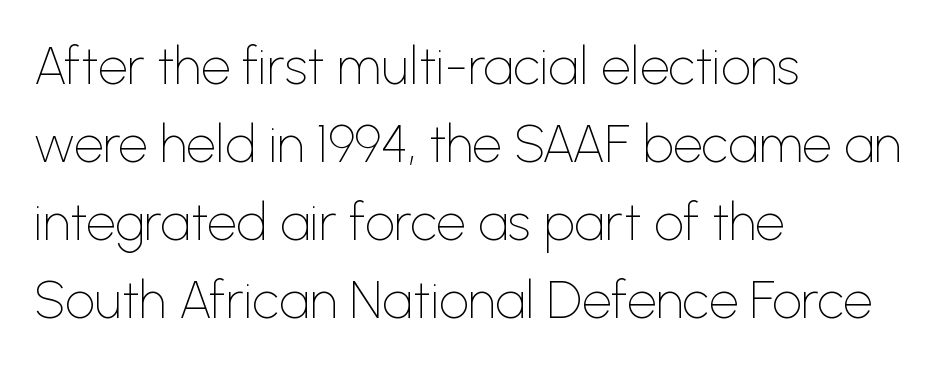
Q: Is the text bold? A: No.
Q: Is the text italic (slanted)? A: No, it is upright.
Q: Is the typeface a serif or a sans-serif typeface? A: Sans-serif.
Q: Is the text underlined? A: No.
Q: How is the paragraph aligned? A: Left-aligned.
Q: Is the spacing between letters normal or unusually wide? A: Normal.
Q: Is the spacing between lines tight, normal or loose? A: Normal.
Q: Width (condensed, normal, or wide)? A: Normal.
Q: Stroke contrast? A: Low.
Q: x-height? A: Medium.
Q: Monospaced? A: No.
